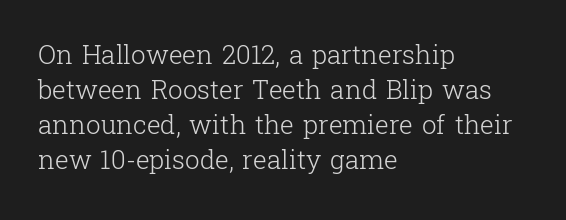
{"italic": "no", "bold": "no", "underline": "no", "align": "left", "line_spacing": "normal", "line_spacing_ratio": 1.34, "letter_spacing": "normal", "letter_spacing_em": 0.0, "glyph_px": 26}
